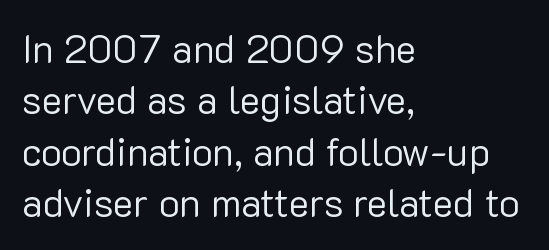
This sample uses plain, unmodified letter spacing. If you drew a ruler down the left edge, every line would touch it. Think of a printed novel: that variable character pitch is what you see here. No extra ink here — the face is not bold.
